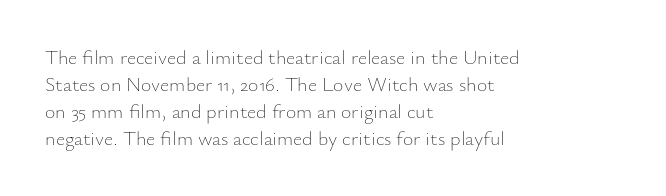
Q: Is the text bold? A: No.
Q: Is the text italic (slanted)? A: No, it is upright.
Q: Is the text underlined? A: No.
Q: How is the paragraph aligned? A: Left-aligned.
Q: Is the spacing between letters normal or unusually wide? A: Normal.
Q: Is the spacing between lines tight, normal or loose? A: Normal.
